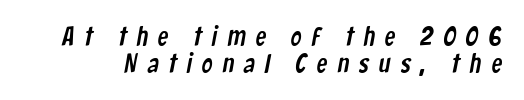
The image shows 27 px text type; set tight line spacing (1.0x), unusually wide letter spacing (+0.37 em), not underlined.
